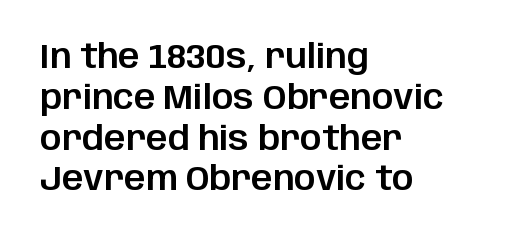
Q: Is the text italic (slanted)? A: No, it is upright.
Q: Is the typeface a serif or a sans-serif typeface? A: Sans-serif.
Q: Is the text underlined? A: No.
Q: How is the paragraph aligned? A: Left-aligned.
Q: Is the spacing between letters normal or unusually wide? A: Normal.
Q: Width (condensed, normal, or wide)? A: Normal.
Q: Stroke contrast? A: Low.
Q: x-height? A: Large.
Q: Monospaced? A: No.
